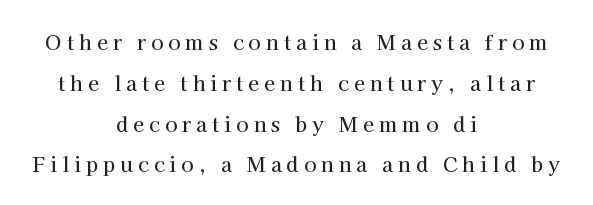
{"italic": "no", "underline": "no", "align": "center", "line_spacing": "loose", "line_spacing_ratio": 2.04, "letter_spacing": "wide", "letter_spacing_em": 0.25, "glyph_px": 20}
